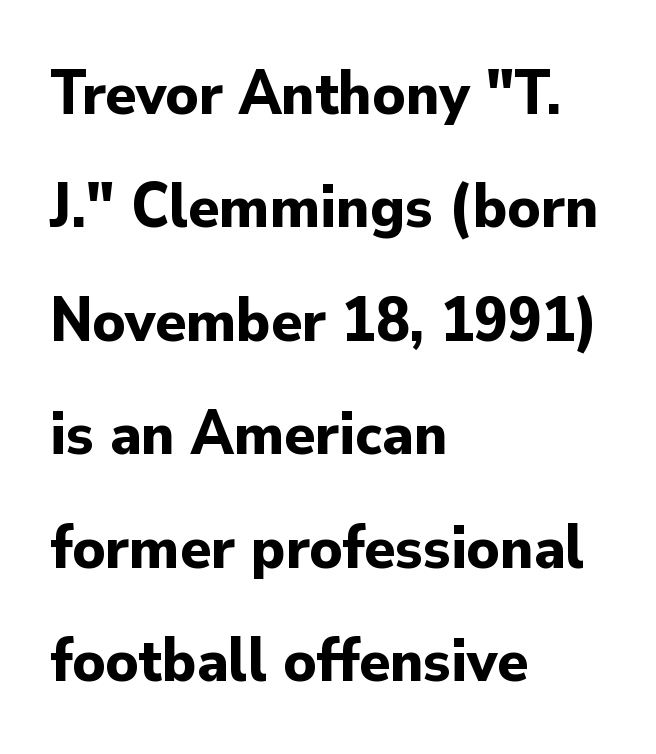
Words float on clear page, feet unadorned. Tall strokes in this sample are plumb rather than angled. Note the varied advance widths — an 'i' is clearly narrower than an 'm'. Visually the block forms a straight wall on the left and a jagged coastline on the right.
